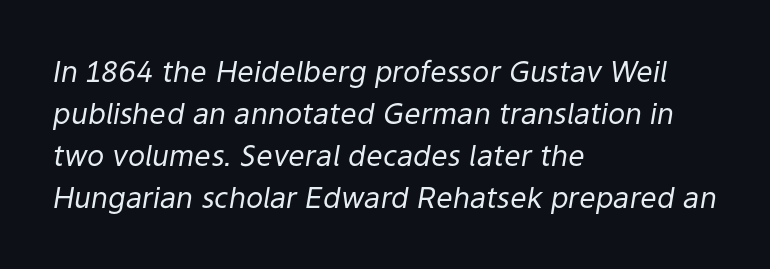
Quick note: italic. You could not count columns in this text — the font is proportionally spaced. Notice how descenders clear the ascenders below comfortably — that's standard leading. Caption: multi-line text, flush left, ragged right.
